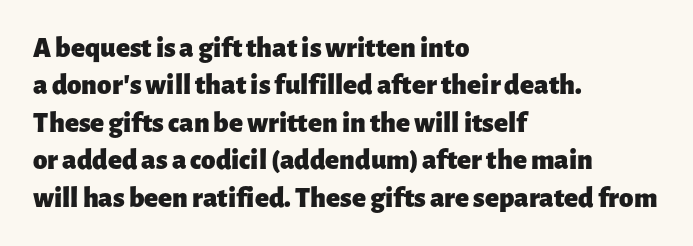
This rendering leaves character spacing at its baseline value. Posture: vertical. A typesetter would call this proportional, since set widths differ per character. These lines stack with their left ends in a neat column. Only glyphs here, with clear space below each row. A typesetter would label this face a sans.
